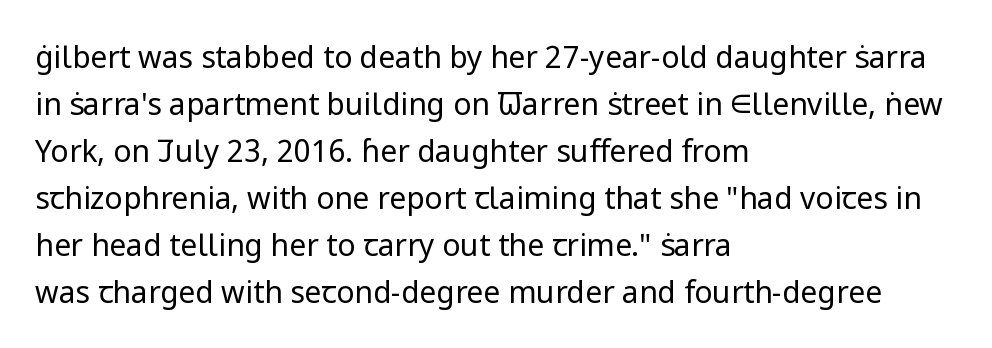
The image shows 30 px regular-weight sans-serif type, upright; set left-aligned, normal line spacing (1.57x), normal letter spacing, not underlined; low stroke contrast and a medium x-height.
